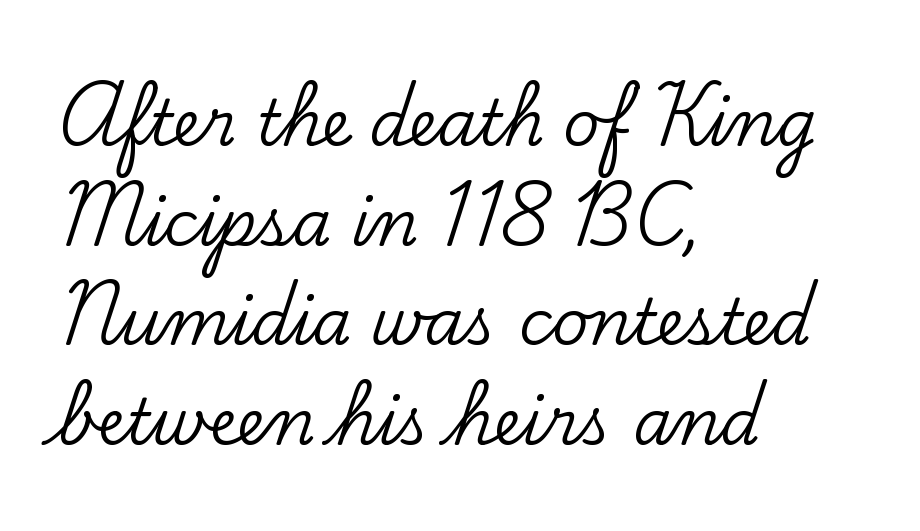
{"serif": "yes", "width": "normal", "stroke_contrast": "low", "x_height": "small", "monospaced": "no", "underline": "no", "align": "left", "line_spacing": "normal", "line_spacing_ratio": 1.58, "letter_spacing": "normal", "letter_spacing_em": 0.0, "glyph_px": 63}
